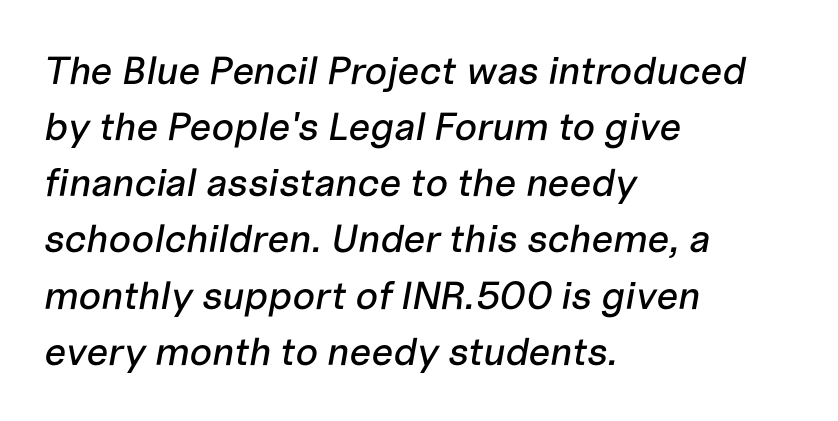
{"italic": "yes", "lean": "right", "slant_degrees": 10, "width": "normal", "stroke_contrast": "low", "x_height": "medium", "monospaced": "no", "underline": "no", "align": "left", "line_spacing": "normal", "line_spacing_ratio": 1.44, "letter_spacing": "normal", "letter_spacing_em": 0.0, "glyph_px": 39}
